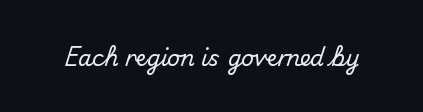
Short note: letters normally spaced. Lines of text with bare space underneath.
